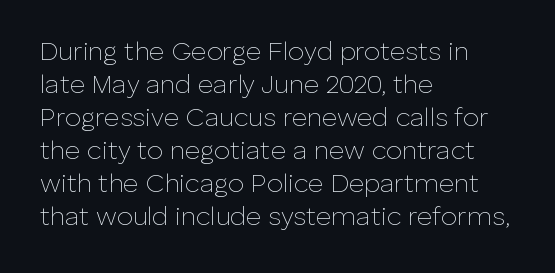
The image shows 26 px text type, upright; set left-aligned, normal line spacing (1.27x), normal letter spacing, not underlined.
